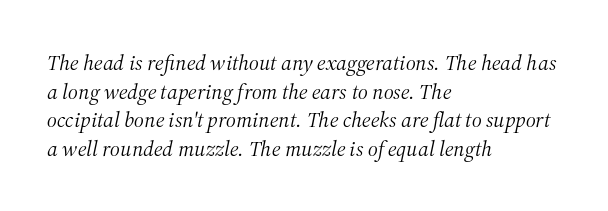
{"italic": "yes", "lean": "right", "slant_degrees": 12, "bold": "no", "underline": "no", "align": "left", "line_spacing": "normal", "line_spacing_ratio": 1.3, "letter_spacing": "normal", "letter_spacing_em": 0.0, "glyph_px": 22}
